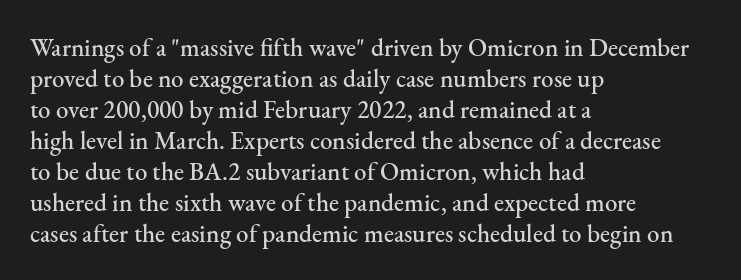
Q: Is the text italic (slanted)? A: No, it is upright.
Q: Is the text underlined? A: No.
Q: How is the paragraph aligned? A: Left-aligned.
Q: Is the spacing between letters normal or unusually wide? A: Normal.
